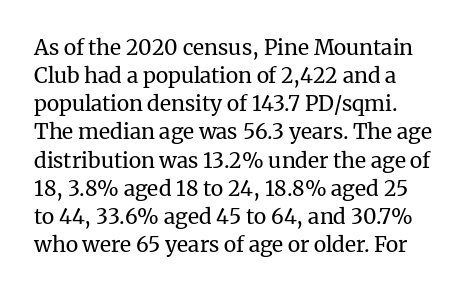
The image shows 21 px text type, upright; set normal line spacing (1.34x), normal letter spacing, not underlined.
